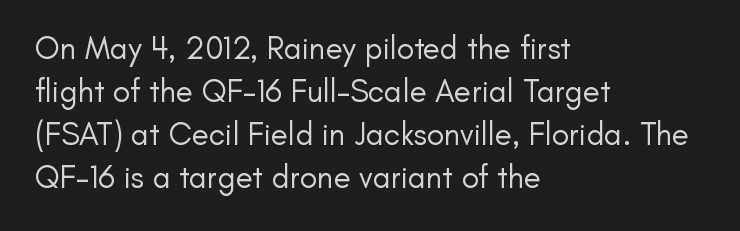
{"serif": "no", "italic": "no", "bold": "no", "weight": "regular", "width": "normal", "stroke_contrast": "low", "x_height": "small", "monospaced": "no", "underline": "no", "align": "left", "line_spacing": "normal", "line_spacing_ratio": 1.34, "letter_spacing": "normal", "letter_spacing_em": 0.0, "glyph_px": 32}
